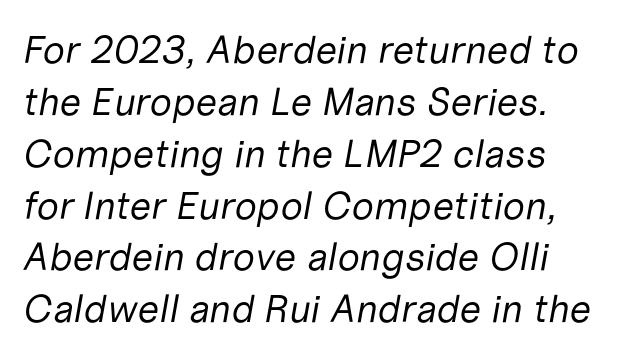
Q: Is the text bold? A: No.
Q: Is the text italic (slanted)? A: Yes, it leans right by about 10 degrees.
Q: Is the text underlined? A: No.
Q: Is the spacing between letters normal or unusually wide? A: Normal.
Q: Is the spacing between lines tight, normal or loose? A: Normal.
Q: Width (condensed, normal, or wide)? A: Normal.
Q: Stroke contrast? A: Low.
Q: x-height? A: Medium.
Q: Monospaced? A: No.
